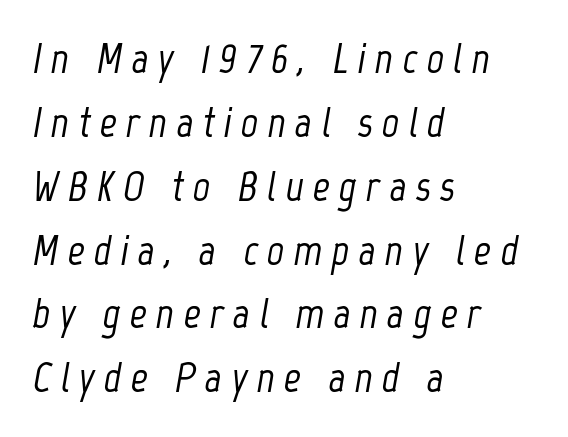
The image shows 42 px condensed type, italic (leaning right); set left-aligned, normal line spacing (1.52x), unusually wide letter spacing (+0.22 em), not underlined; low stroke contrast and a medium x-height.
